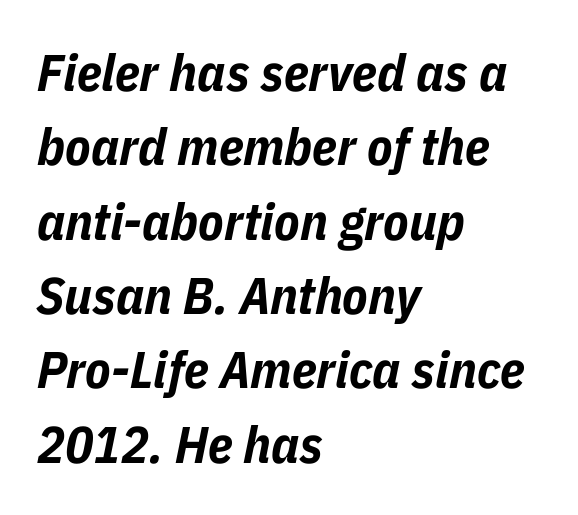
Q: Is the text bold? A: Yes.
Q: Is the text italic (slanted)? A: Yes, it leans right by about 11 degrees.
Q: Is the text underlined? A: No.
Q: How is the paragraph aligned? A: Left-aligned.
Q: Is the spacing between letters normal or unusually wide? A: Normal.
Q: Is the spacing between lines tight, normal or loose? A: Normal.
Q: Width (condensed, normal, or wide)? A: Condensed.
Q: Stroke contrast? A: Low.
Q: x-height? A: Medium.
Q: Monospaced? A: No.
